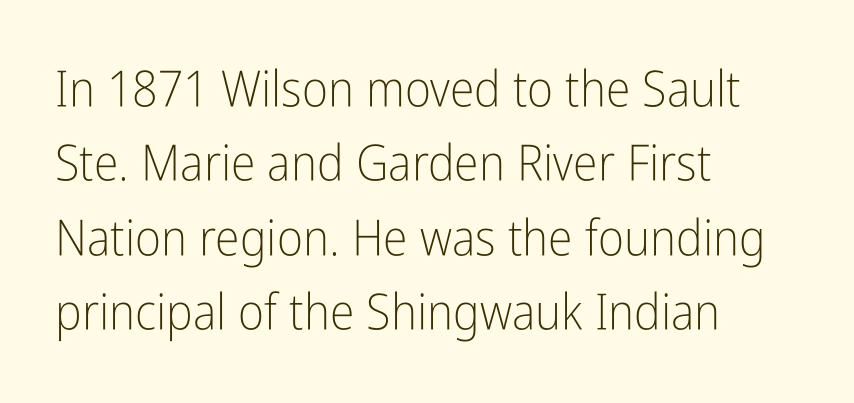
The image shows 50 px light, condensed sans-serif type, upright; set left-aligned, normal line spacing (1.49x), normal letter spacing, not underlined; low stroke contrast and a medium x-height.
